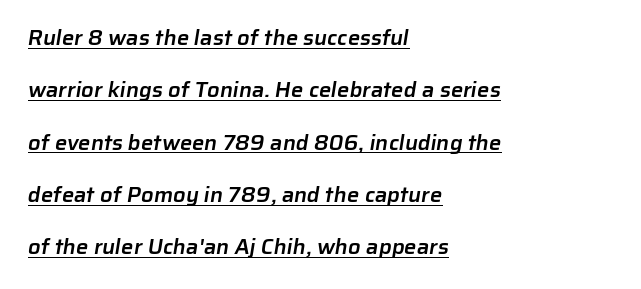
Letter spacing: default. Its strokes are somewhat broadened, the hallmark of semibold type. Compared with a centered layout, this one pins lines to the left instead. The passage shown is underscored from start to finish.
